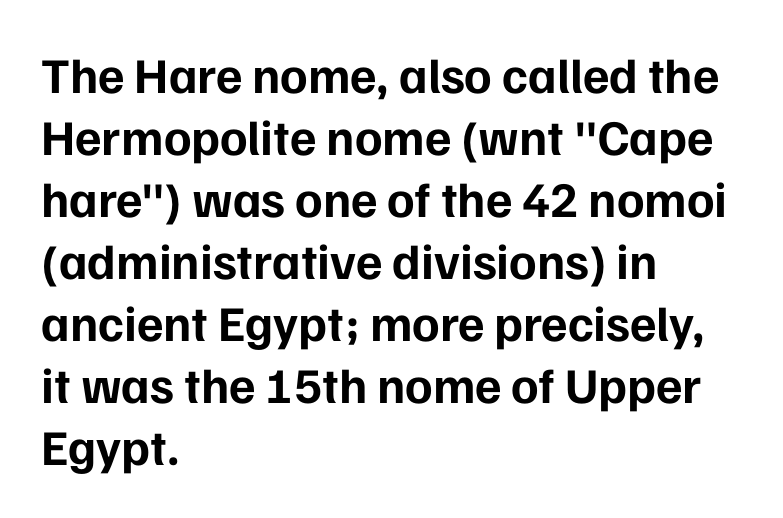
Typographic density is high because the face is bold. A clean baseline with only descenders dipping below it. The text was rendered using a sans face with plain stroke endings. Standard letterfit; no display-style spreading of the glyphs. The face used here is proportionally spaced, like ordinary book or web type.
